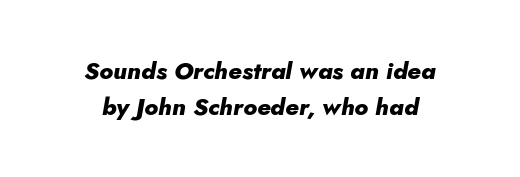
{"italic": "yes", "lean": "right", "slant_degrees": 10, "bold": "yes", "underline": "no", "align": "center", "line_spacing": "normal", "line_spacing_ratio": 1.5, "letter_spacing": "normal", "letter_spacing_em": 0.0, "glyph_px": 24}
